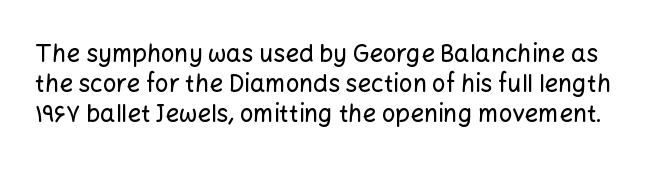
Italic? Not at all — the glyphs are vertical. Notice how descenders clear the ascenders below comfortably — that's standard leading. There is no visible air inserted between adjacent glyphs. Beneath every word, the page is bare.
